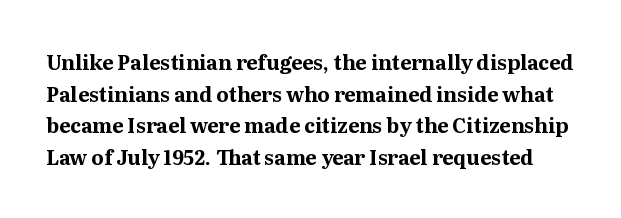
These lines were composed using upright roman letters. How heavy is the stroke? Heavy — this is a bold. Horizontal bands of white between lines are of average thickness. The horizontal fit of the characters is conventional and even. The words here are not underlined.
